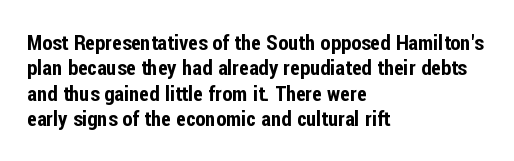
Q: Is the text italic (slanted)? A: No, it is upright.
Q: Is the text underlined? A: No.
Q: How is the paragraph aligned? A: Left-aligned.
Q: Is the spacing between letters normal or unusually wide? A: Normal.
